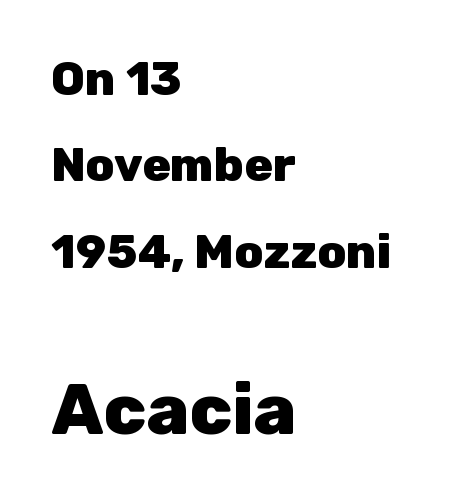
Q: Is the text bold? A: Yes.
Q: Is the text italic (slanted)? A: No, it is upright.
Q: Is the typeface a serif or a sans-serif typeface? A: Sans-serif.
Q: Is the text underlined? A: No.
Q: How is the paragraph aligned? A: Left-aligned.
Q: Is the spacing between letters normal or unusually wide? A: Normal.
Q: Which block of text is set in a larger size, the first (top) or the second (bottom)? A: The second (bottom) one.
Q: Width (condensed, normal, or wide)? A: Normal.
Q: Stroke contrast? A: Low.
Q: x-height? A: Medium.
Q: Monospaced? A: No.
